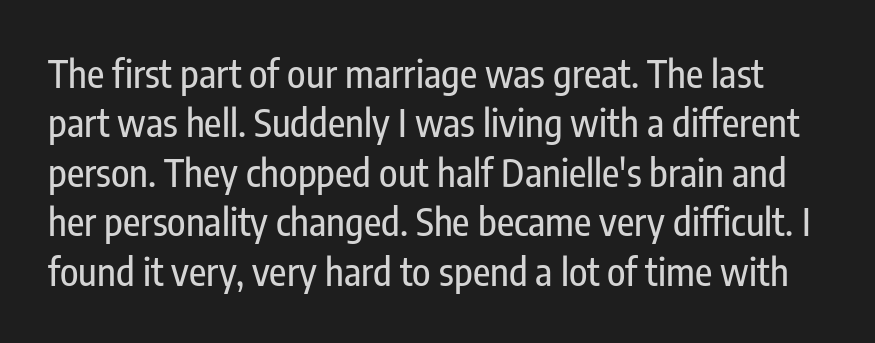
Q: Is the text italic (slanted)? A: No, it is upright.
Q: Is the typeface a serif or a sans-serif typeface? A: Sans-serif.
Q: Is the text underlined? A: No.
Q: Is the spacing between letters normal or unusually wide? A: Normal.
Q: Is the spacing between lines tight, normal or loose? A: Normal.
Q: Width (condensed, normal, or wide)? A: Condensed.
Q: Stroke contrast? A: Low.
Q: x-height? A: Medium.
Q: Monospaced? A: No.
